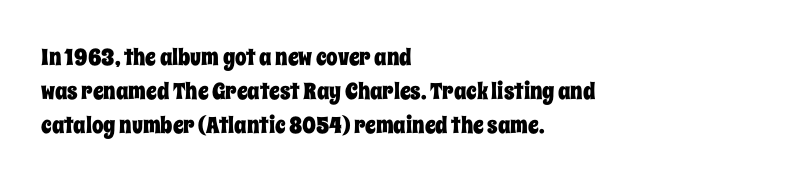
Q: Is the text italic (slanted)? A: No, it is upright.
Q: Is the text underlined? A: No.
Q: How is the paragraph aligned? A: Left-aligned.
Q: Is the spacing between letters normal or unusually wide? A: Normal.
Q: Is the spacing between lines tight, normal or loose? A: Normal.
